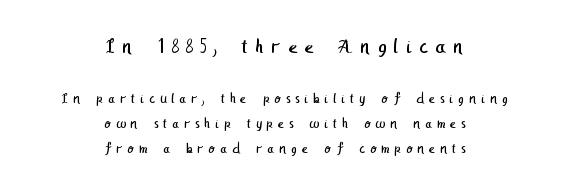
The image shows 21 px text type; set centered, line spacing 1.81x, unusually wide letter spacing (+0.35 em), not underlined; the first (top) block is 1.5x larger.
